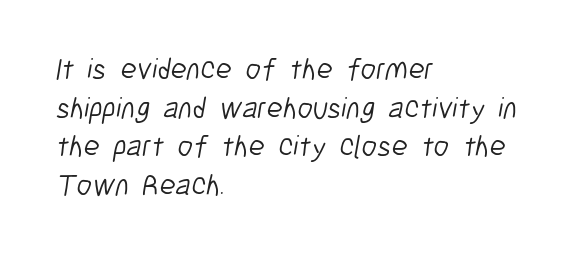
Q: Is the text bold? A: No.
Q: Is the typeface a serif or a sans-serif typeface? A: Sans-serif.
Q: Is the text underlined? A: No.
Q: How is the paragraph aligned? A: Left-aligned.
Q: Is the spacing between letters normal or unusually wide? A: Normal.
Q: Is the spacing between lines tight, normal or loose? A: Normal.
Q: Width (condensed, normal, or wide)? A: Condensed.
Q: Stroke contrast? A: Low.
Q: x-height? A: Medium.
Q: Monospaced? A: No.
